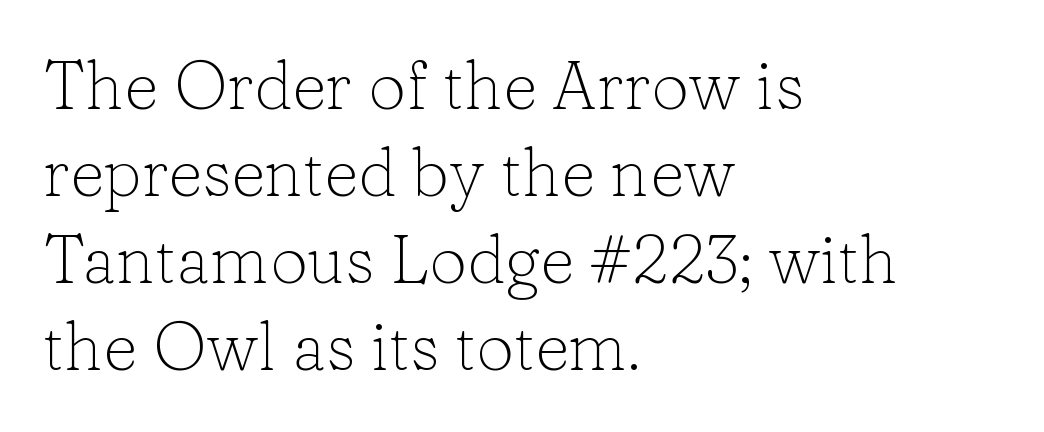
{"serif": "yes", "italic": "no", "bold": "no", "weight": "light", "width": "normal", "stroke_contrast": "low", "x_height": "medium", "monospaced": "no", "underline": "no", "align": "left", "line_spacing": "normal", "line_spacing_ratio": 1.3, "letter_spacing": "normal", "letter_spacing_em": 0.0, "glyph_px": 67}
